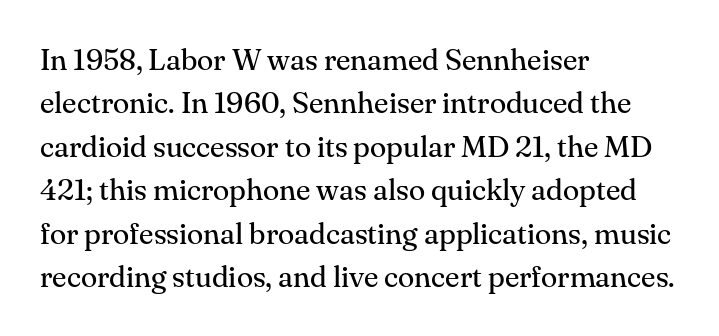
{"serif": "yes", "italic": "no", "bold": "no", "weight": "regular", "width": "normal", "stroke_contrast": "medium", "x_height": "small", "monospaced": "no", "underline": "no", "align": "left", "line_spacing": "normal", "line_spacing_ratio": 1.45, "letter_spacing": "normal", "letter_spacing_em": 0.0, "glyph_px": 30}
